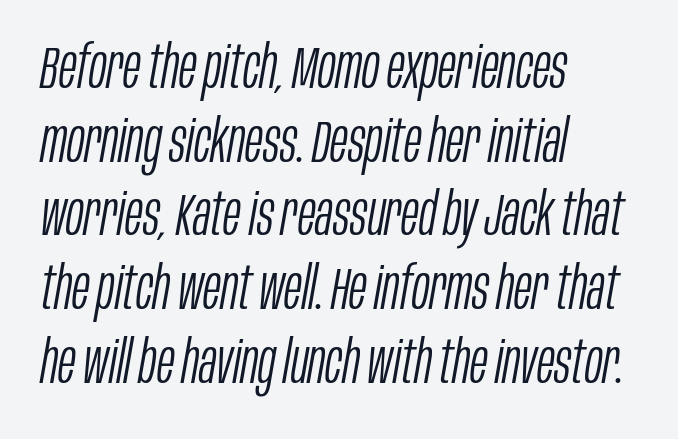
{"italic": "yes", "lean": "right", "slant_degrees": 10, "bold": "no", "weight": "light", "width": "condensed", "stroke_contrast": "low", "x_height": "large", "monospaced": "no", "underline": "no", "align": "left", "line_spacing": "normal", "line_spacing_ratio": 1.25, "letter_spacing": "normal", "letter_spacing_em": 0.0, "glyph_px": 59}
